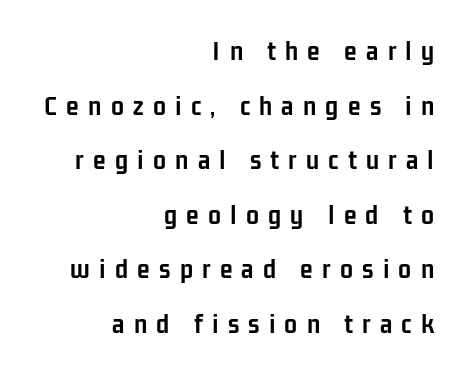
{"serif": "no", "italic": "no", "bold": "yes", "weight": "semibold", "width": "condensed", "stroke_contrast": "low", "x_height": "medium", "monospaced": "no", "underline": "no", "align": "right", "line_spacing_ratio": 1.88, "letter_spacing": "wide", "letter_spacing_em": 0.32, "glyph_px": 29}
